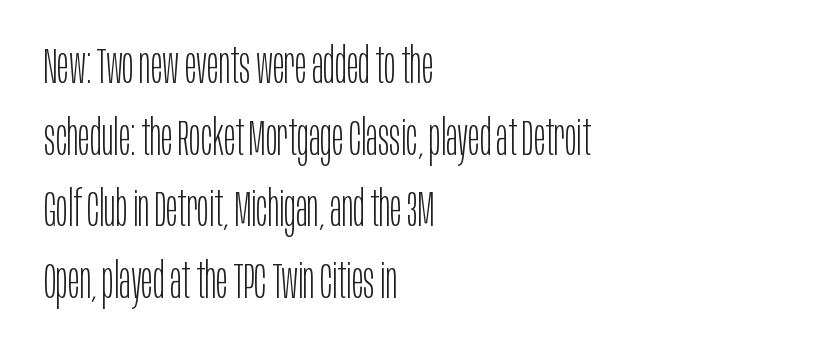
The image shows 49 px light, condensed sans-serif type, upright; set left-aligned, normal line spacing (1.46x), normal letter spacing, not underlined; low stroke contrast and a large x-height.
